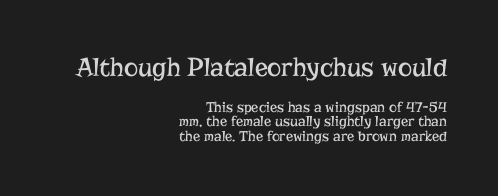
{"italic": "no", "bold": "no", "underline": "no", "align": "right", "line_spacing": "tight", "line_spacing_ratio": 0.95, "letter_spacing": "normal", "letter_spacing_em": 0.0, "larger_block": "first", "size_ratio": 1.8, "glyph_px": 27}
